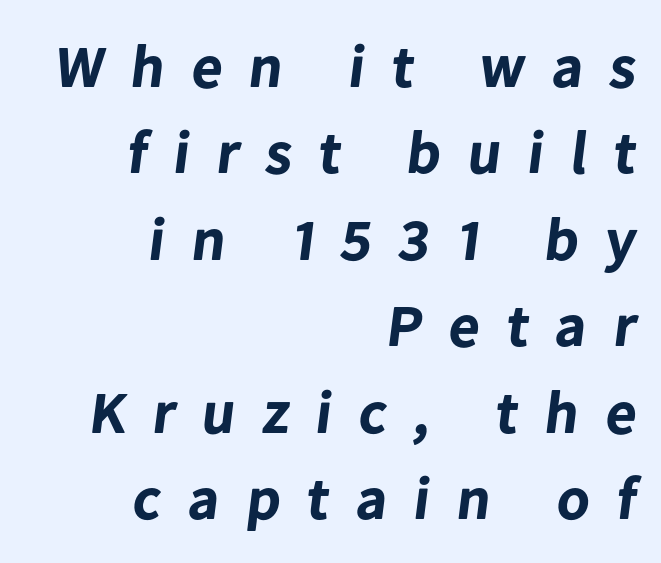
The image shows 60 px bold sans-serif type; set right-aligned, normal line spacing (1.44x), unusually wide letter spacing (+0.45 em), not underlined; low stroke contrast and a medium x-height.
